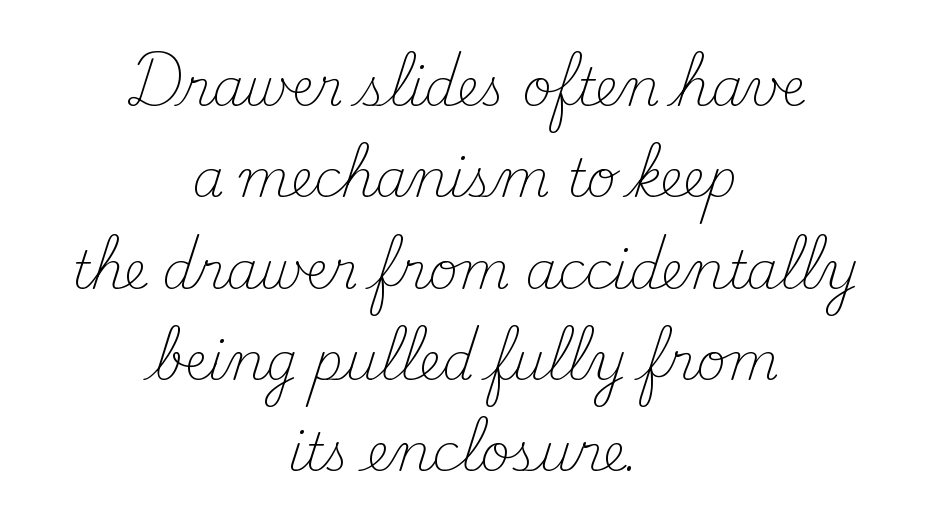
If you folded the block vertically in half, each line would mirror itself in length. Descender tails drop into unmarked territory. The strokes carry an ordinary text weight at most. In terms of letterform style, serifs are clearly present. You could not count columns in this text — the font is proportionally spaced.
